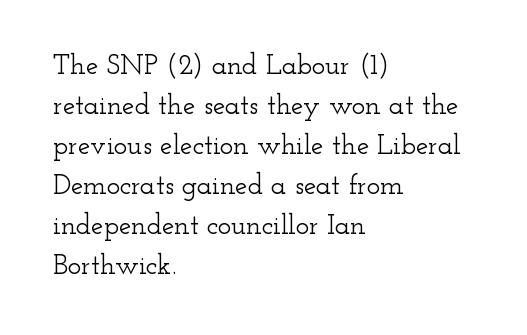
{"serif": "yes", "italic": "no", "width": "wide", "stroke_contrast": "low", "x_height": "small", "monospaced": "no", "underline": "no", "align": "left", "line_spacing": "normal", "line_spacing_ratio": 1.43, "letter_spacing": "normal", "letter_spacing_em": 0.0, "glyph_px": 28}
